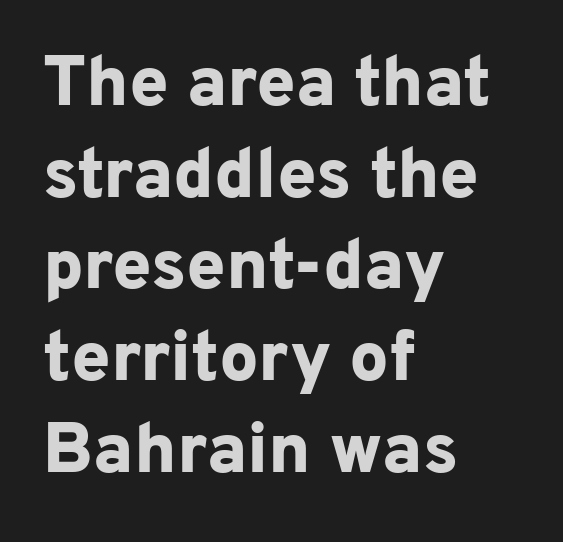
{"serif": "no", "italic": "no", "bold": "yes", "weight": "bold", "width": "normal", "stroke_contrast": "low", "x_height": "medium", "monospaced": "no", "underline": "no", "align": "left", "line_spacing": "normal", "line_spacing_ratio": 1.31, "letter_spacing": "normal", "letter_spacing_em": 0.0, "glyph_px": 70}
